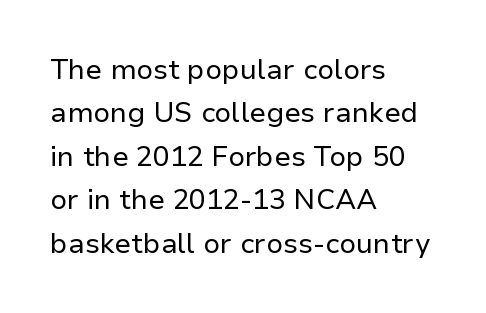
Q: Is the text bold? A: No.
Q: Is the text italic (slanted)? A: No, it is upright.
Q: Is the typeface a serif or a sans-serif typeface? A: Sans-serif.
Q: Is the text underlined? A: No.
Q: How is the paragraph aligned? A: Left-aligned.
Q: Is the spacing between letters normal or unusually wide? A: Normal.
Q: Is the spacing between lines tight, normal or loose? A: Normal.
Q: Width (condensed, normal, or wide)? A: Normal.
Q: Stroke contrast? A: Low.
Q: x-height? A: Medium.
Q: Monospaced? A: No.
